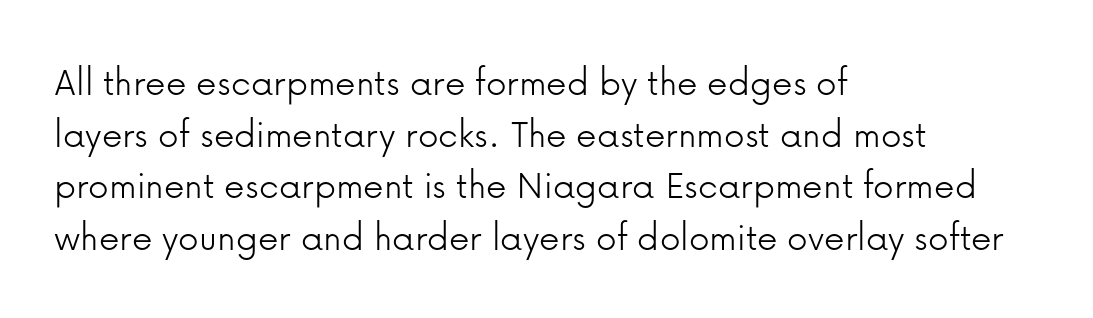
Q: Is the text bold? A: No.
Q: Is the text italic (slanted)? A: No, it is upright.
Q: Is the typeface a serif or a sans-serif typeface? A: Sans-serif.
Q: Is the text underlined? A: No.
Q: How is the paragraph aligned? A: Left-aligned.
Q: Is the spacing between letters normal or unusually wide? A: Normal.
Q: Is the spacing between lines tight, normal or loose? A: Normal.
Q: Width (condensed, normal, or wide)? A: Normal.
Q: Stroke contrast? A: Low.
Q: x-height? A: Medium.
Q: Monospaced? A: No.
